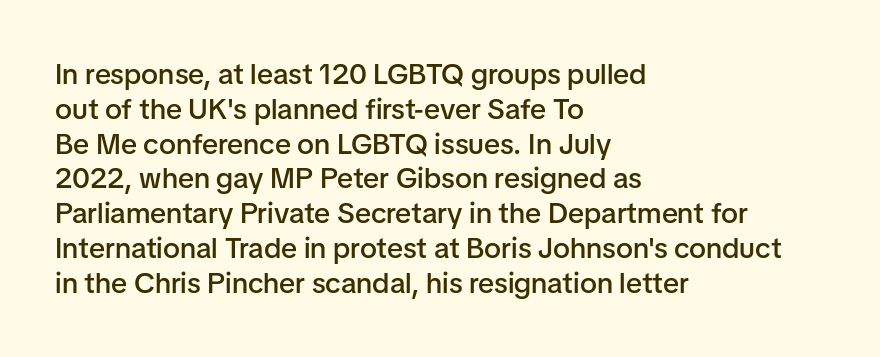
Q: Is the text bold? A: Semi-bold.
Q: Is the text italic (slanted)? A: No, it is upright.
Q: Is the typeface a serif or a sans-serif typeface? A: Sans-serif.
Q: Is the text underlined? A: No.
Q: How is the paragraph aligned? A: Left-aligned.
Q: Is the spacing between letters normal or unusually wide? A: Normal.
Q: Width (condensed, normal, or wide)? A: Normal.
Q: Stroke contrast? A: Low.
Q: x-height? A: Medium.
Q: Monospaced? A: No.
